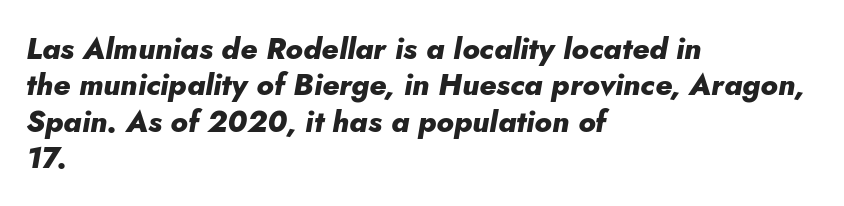
Q: Is the text bold? A: Yes.
Q: Is the text italic (slanted)? A: Yes, it leans right by about 5 degrees.
Q: Is the text underlined? A: No.
Q: How is the paragraph aligned? A: Left-aligned.
Q: Is the spacing between letters normal or unusually wide? A: Normal.
Q: Width (condensed, normal, or wide)? A: Normal.
Q: Stroke contrast? A: Low.
Q: x-height? A: Small.
Q: Monospaced? A: No.
